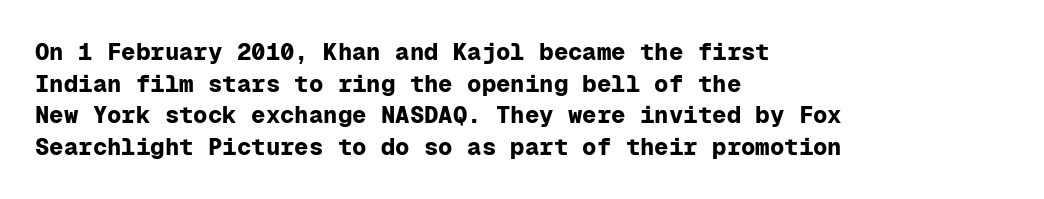
Honestly, the letter spacing is just normal — you wouldn't notice it. One glance says typical: line gaps are just what's usual. These lines stack with their left ends in a neat column. The type sits square on the baseline with zero lean. Descender tails drop into unmarked territory. How heavy is the stroke? Heavy — this is a bold.
